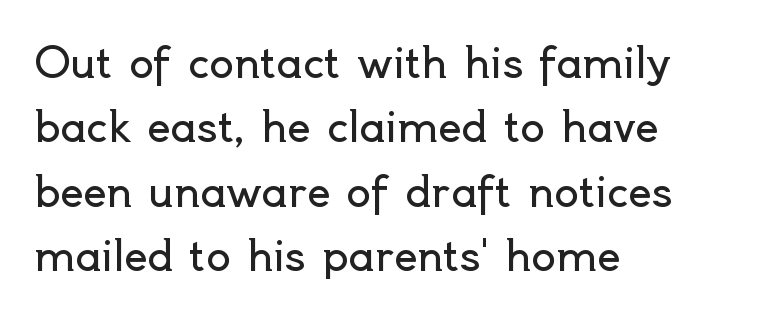
{"serif": "no", "italic": "no", "bold": "no", "weight": "regular", "width": "normal", "x_height": "small", "monospaced": "no", "underline": "no", "align": "left", "line_spacing": "normal", "line_spacing_ratio": 1.57, "letter_spacing": "normal", "letter_spacing_em": 0.0, "glyph_px": 41}
